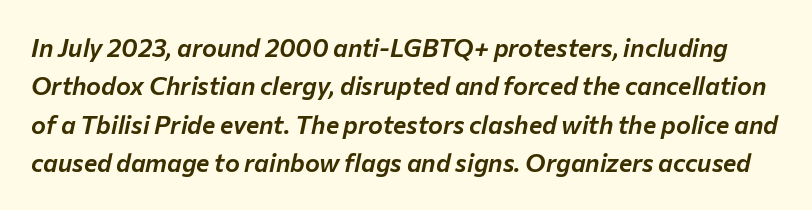
Standard letterfit; no display-style spreading of the glyphs. This block has exactly the height ordinary leading produces. The string is rendered with underlining switched off. Emphasis-style slanted type is in use.
